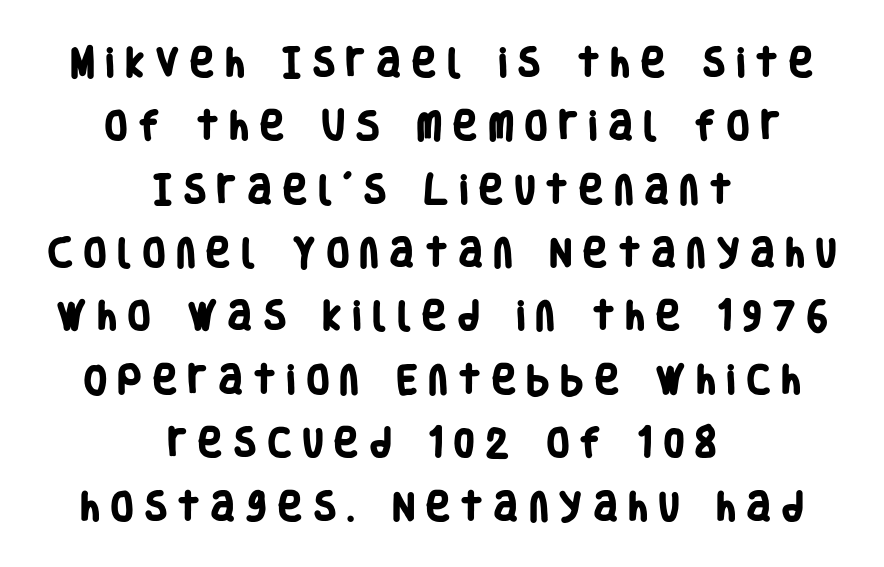
Widely set lines give the paragraph a tall, airy silhouette. Plenty of ink on the page — the face is bold. These lines are centered, leaving both edges ragged. Type without underlining. Each letter keeps its own natural width here, so spacing adapts to shape. Nope, no serifs anywhere on these letters.
